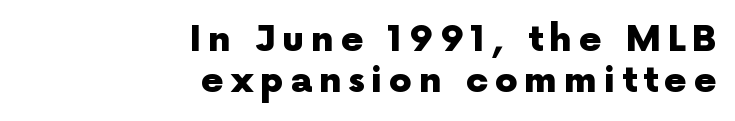
Italic: no, the glyphs are upright roman. Bold? Absolutely — the strokes are thick and heavy. The rendering uses natural spacing where letterforms have individual widths. These lines are composed in type without serifs.
